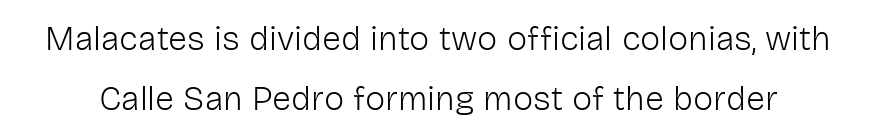
Letters rest on an invisible, unmarked baseline. The specimen reads as upright at a glance. What stands out about the letter spacing? Nothing — it is the standard amount. These glyphs show unthickened strokes, regular width or finer.
